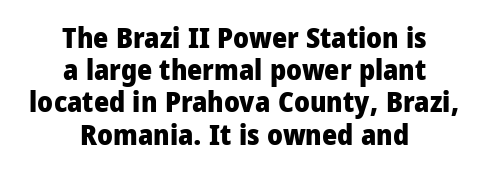
The image shows 29 px heavy, condensed sans-serif type, upright; set centered, tight line spacing (1.11x), normal letter spacing, not underlined; low stroke contrast and a large x-height.
